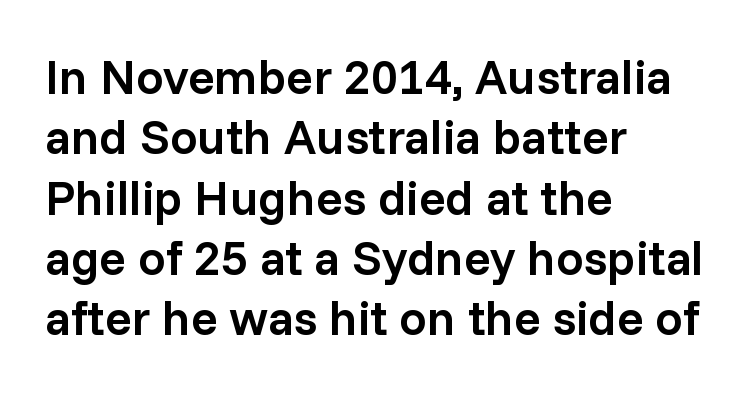
Type style note: lacks serifs. Character widths vary here, with narrow letters taking less room than wide ones. Just letters on the line, the space beneath them empty. The face used here is rendered with its standard letterfit.
